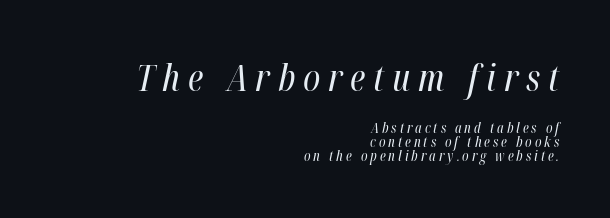
Q: Is the text bold? A: No.
Q: Is the text italic (slanted)? A: Yes, it leans right by about 12 degrees.
Q: Is the text underlined? A: No.
Q: How is the paragraph aligned? A: Right-aligned.
Q: Is the spacing between letters normal or unusually wide? A: Unusually wide.
Q: Is the spacing between lines tight, normal or loose? A: Tight.
Q: Which block of text is set in a larger size, the first (top) or the second (bottom)? A: The first (top) one.
Q: Width (condensed, normal, or wide)? A: Condensed.
Q: Stroke contrast? A: High.
Q: x-height? A: Medium.
Q: Monospaced? A: No.
